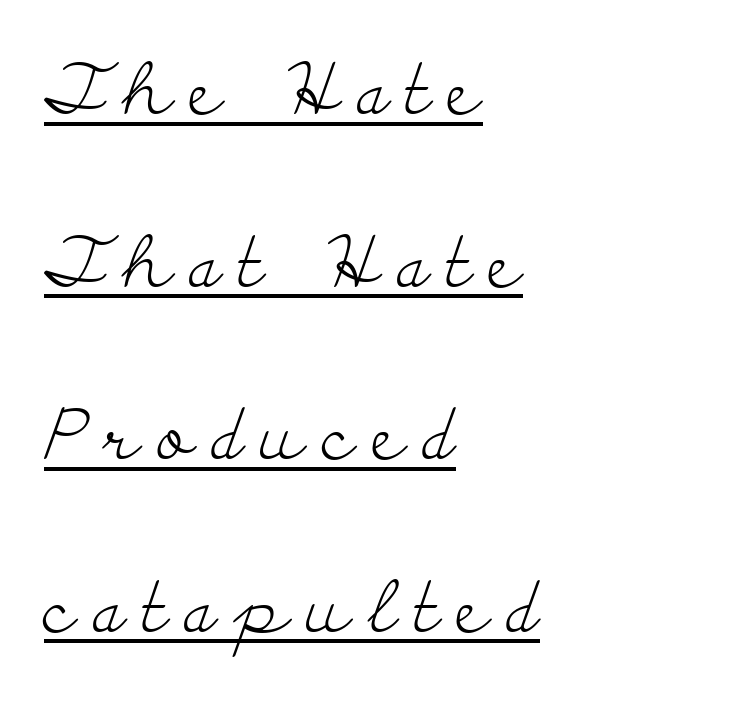
The image shows 71 px light, wide serif type; set left-aligned, loose line spacing (2.43x), unusually wide letter spacing (+0.25 em), underlined; low stroke contrast and a small x-height.
